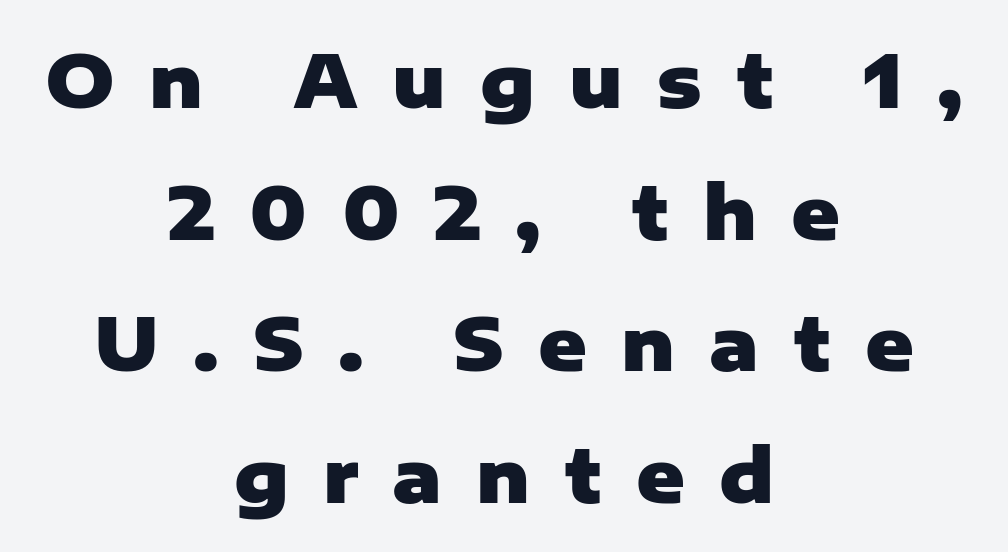
{"serif": "no", "italic": "no", "bold": "yes", "weight": "heavy", "width": "normal", "stroke_contrast": "low", "x_height": "medium", "monospaced": "no", "underline": "no", "align": "center", "line_spacing_ratio": 1.78, "letter_spacing": "wide", "letter_spacing_em": 0.46, "glyph_px": 74}
